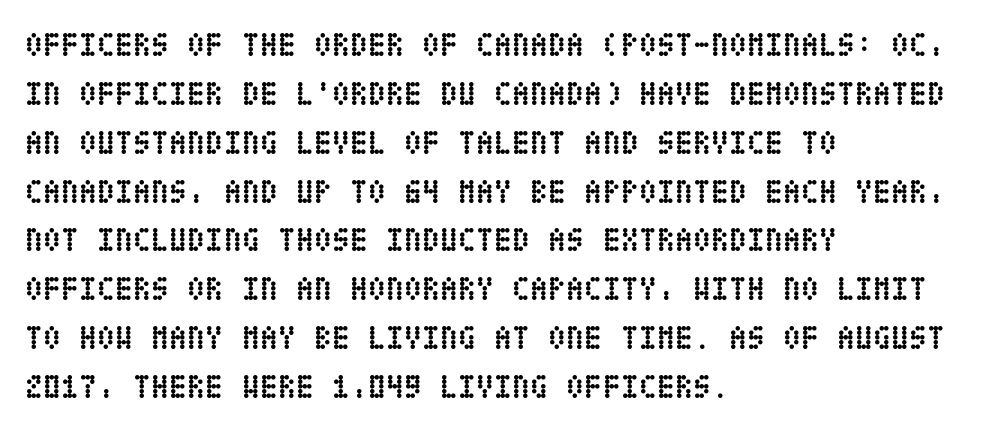
No word sits above an underline. Style check: upright. Rows of type keep a routine distance in the vertical direction. The compositor pushed each line to the left boundary.
